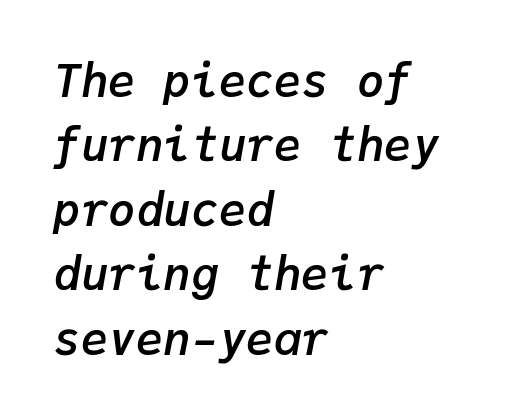
The image shows 46 px semibold type, italic (leaning right), monospaced; set left-aligned, normal line spacing (1.4x), normal letter spacing, not underlined; low stroke contrast and a medium x-height.
